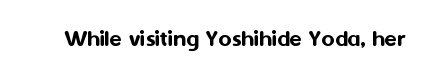
If you drew a line through each stem, it would be perfectly vertical. Characters follow at the spacing the type designer built in. The words here are not underlined.
